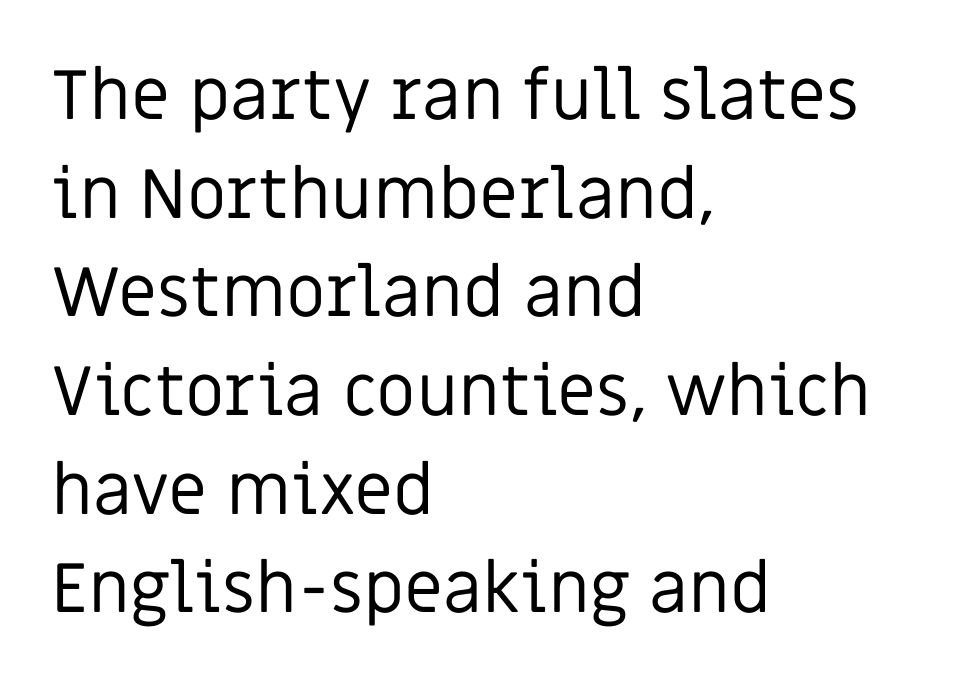
{"serif": "no", "italic": "no", "bold": "no", "weight": "regular", "width": "normal", "stroke_contrast": "low", "x_height": "large", "monospaced": "no", "underline": "no", "align": "left", "line_spacing": "normal", "line_spacing_ratio": 1.41, "letter_spacing": "normal", "letter_spacing_em": 0.0, "glyph_px": 70}
